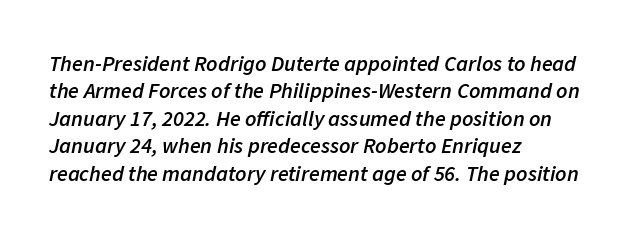
The image shows 22 px text type, italic (leaning right); set left-aligned, normal line spacing (1.25x), normal letter spacing, not underlined.
